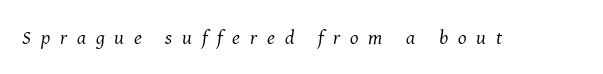
Q: Is the text bold? A: No.
Q: Is the text italic (slanted)? A: Yes, it leans right by about 8 degrees.
Q: Is the text underlined? A: No.
Q: Is the spacing between letters normal or unusually wide? A: Unusually wide.
